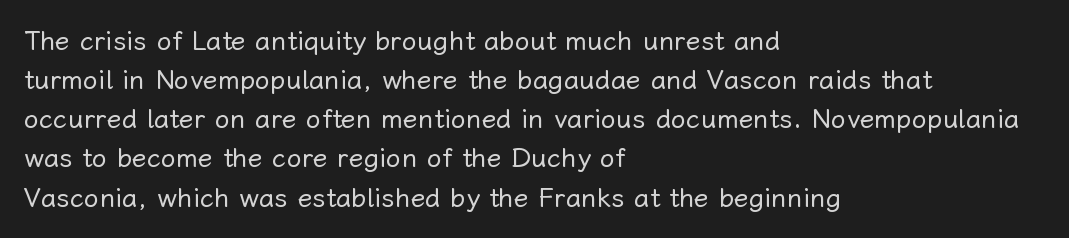
The image shows 27 px text type, upright; set left-aligned, normal line spacing (1.45x), normal letter spacing, not underlined.
